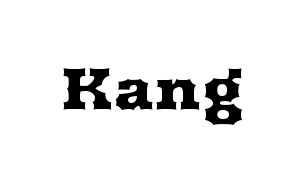
The image shows 58 px wide serif type, upright; set normal letter spacing, not underlined; medium stroke contrast and a medium x-height.
